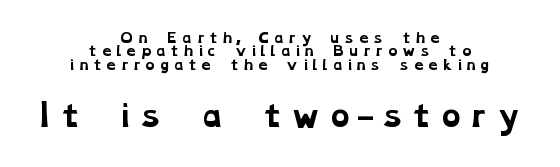
The paragraph has two soft edges and a firm central axis. A typesetter would call this proportional, since set widths differ per character. The more generous point size was reserved for the lower chunk. Bold? Absolutely — the strokes are thick and heavy. The vertical gap from one line to the next is small.
